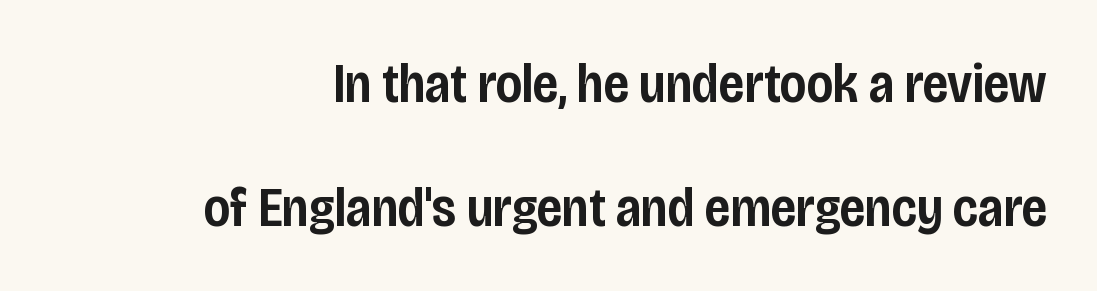
Q: Is the text bold? A: Semi-bold.
Q: Is the text italic (slanted)? A: No, it is upright.
Q: Is the typeface a serif or a sans-serif typeface? A: Sans-serif.
Q: Is the text underlined? A: No.
Q: How is the paragraph aligned? A: Right-aligned.
Q: Is the spacing between letters normal or unusually wide? A: Normal.
Q: Is the spacing between lines tight, normal or loose? A: Loose.
Q: Width (condensed, normal, or wide)? A: Condensed.
Q: Stroke contrast? A: Low.
Q: x-height? A: Large.
Q: Monospaced? A: No.
